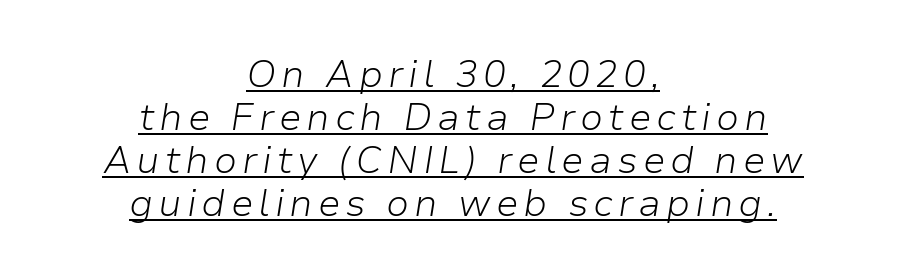
{"italic": "yes", "lean": "right", "slant_degrees": 9, "bold": "no", "weight": "light", "width": "normal", "stroke_contrast": "low", "x_height": "medium", "monospaced": "no", "underline": "yes", "align": "center", "line_spacing": "tight", "line_spacing_ratio": 1.13, "glyph_px": 38}
